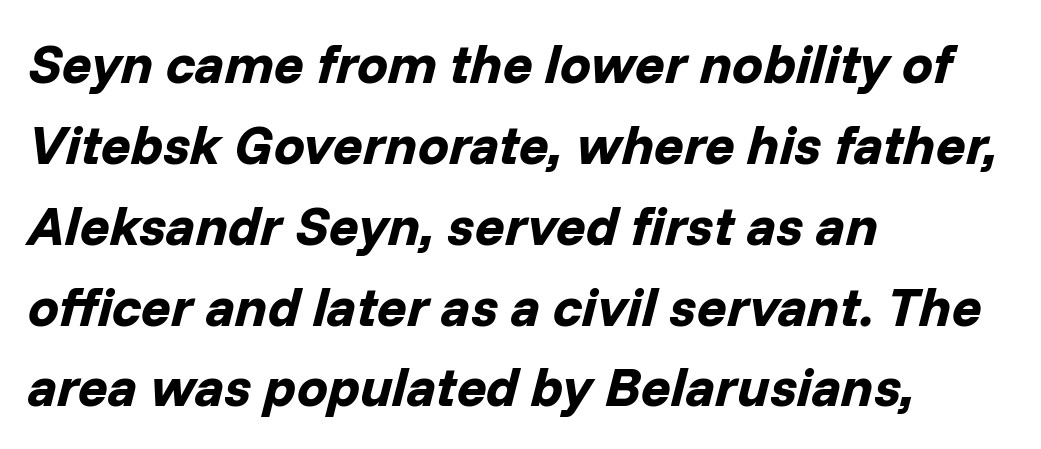
Q: Is the text bold? A: Yes.
Q: Is the text italic (slanted)? A: Yes, it leans right by about 14 degrees.
Q: Is the text underlined? A: No.
Q: How is the paragraph aligned? A: Left-aligned.
Q: Is the spacing between letters normal or unusually wide? A: Normal.
Q: Is the spacing between lines tight, normal or loose? A: Normal.
Q: Width (condensed, normal, or wide)? A: Normal.
Q: Stroke contrast? A: Low.
Q: x-height? A: Medium.
Q: Monospaced? A: No.
